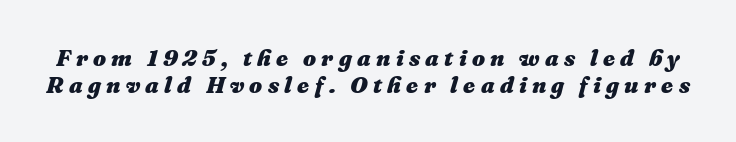
{"italic": "yes", "lean": "right", "slant_degrees": 16, "bold": "yes", "underline": "no", "line_spacing_ratio": 1.16, "letter_spacing": "wide", "letter_spacing_em": 0.23, "glyph_px": 23}
